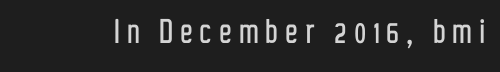
Does extra space separate the letters? Yes, quite a lot of it. Proportional: the letters do not fall into vertical columns. The passage shown is typeset with a sans-serif family. Descender tails drop into unmarked territory. Every stem runs plumb, perpendicular to the baseline.
